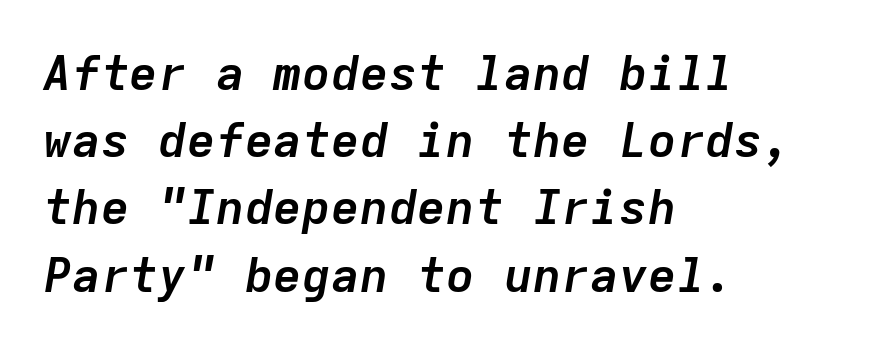
Horizontal bands of white between lines are of average thickness. Every row of glyphs begins at an identical x-position on the left. These lines are rendered in a fixed-pitch font. You can tell it's italic because the verticals aren't actually vertical.
